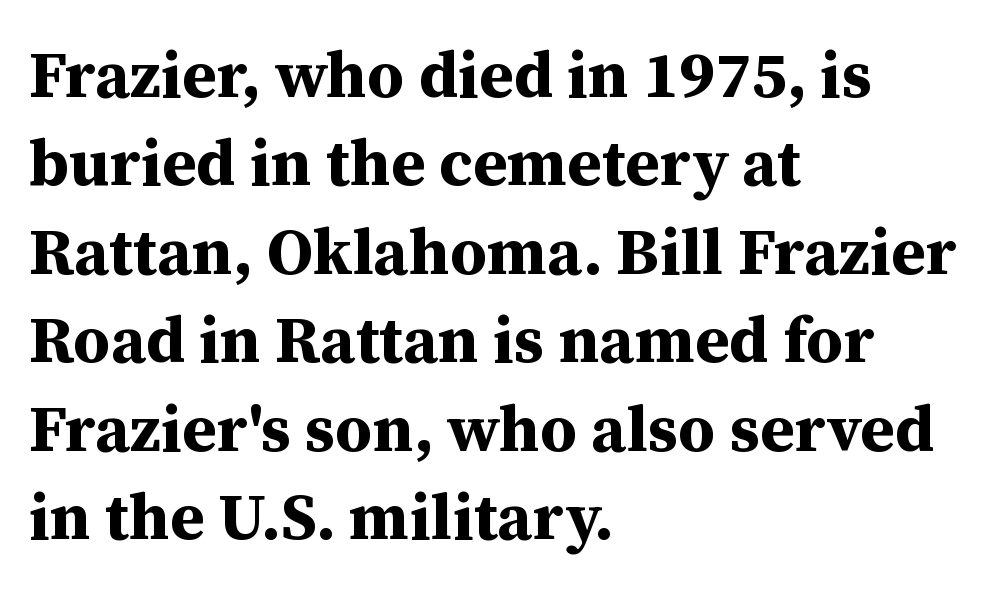
The image shows 65 px bold serif type, upright; set left-aligned, normal line spacing (1.36x), normal letter spacing, not underlined; medium stroke contrast and a medium x-height.
